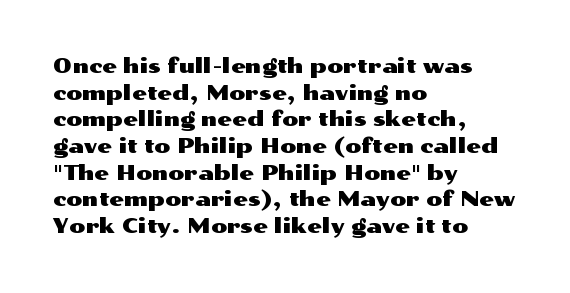
The image shows 21 px text type, upright; set left-aligned, normal line spacing (1.27x), normal letter spacing, not underlined.
